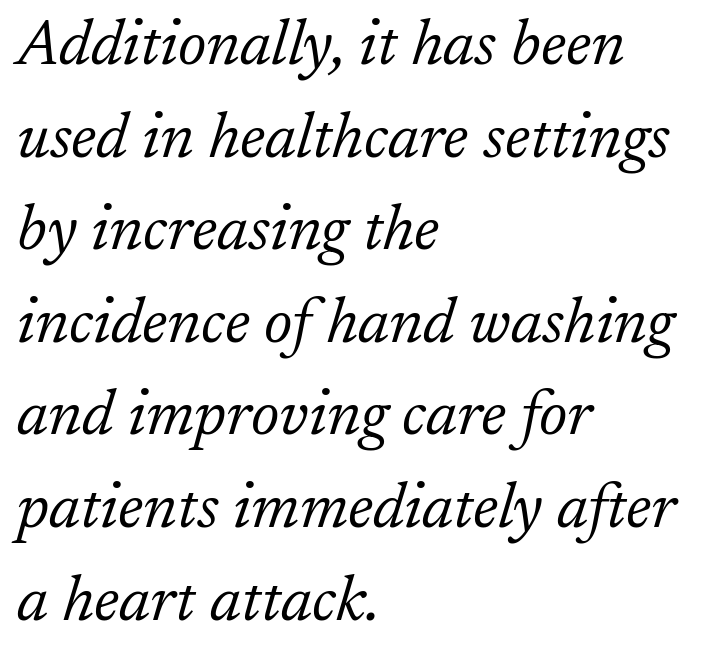
{"serif": "yes", "italic": "yes", "lean": "right", "slant_degrees": 17, "bold": "no", "weight": "light", "width": "normal", "stroke_contrast": "low", "x_height": "medium", "monospaced": "no", "underline": "no", "align": "left", "line_spacing": "normal", "line_spacing_ratio": 1.47, "letter_spacing": "normal", "letter_spacing_em": 0.0, "glyph_px": 63}
